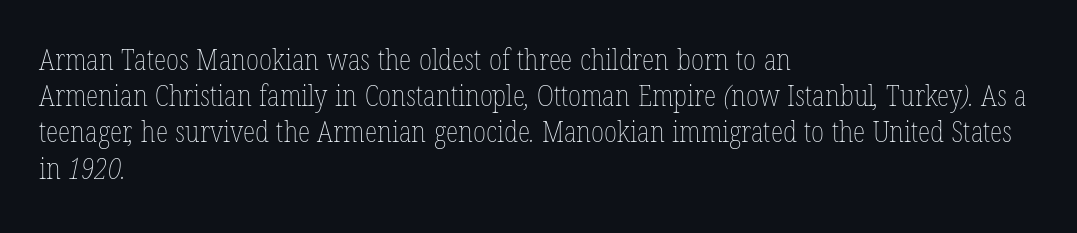
Q: Is the text bold? A: No.
Q: Is the text underlined? A: No.
Q: How is the paragraph aligned? A: Left-aligned.
Q: Is the spacing between letters normal or unusually wide? A: Normal.
Q: Is the spacing between lines tight, normal or loose? A: Normal.
Q: Width (condensed, normal, or wide)? A: Condensed.
Q: Stroke contrast? A: Low.
Q: x-height? A: Medium.
Q: Monospaced? A: No.
